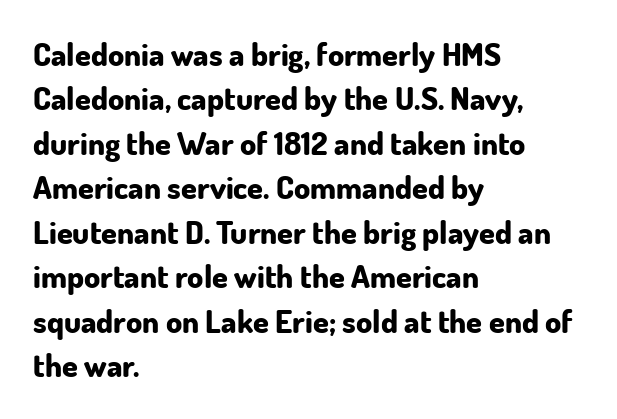
The image shows 32 px bold sans-serif type, upright; set left-aligned, normal line spacing (1.39x), normal letter spacing, not underlined; low stroke contrast and a small x-height.
